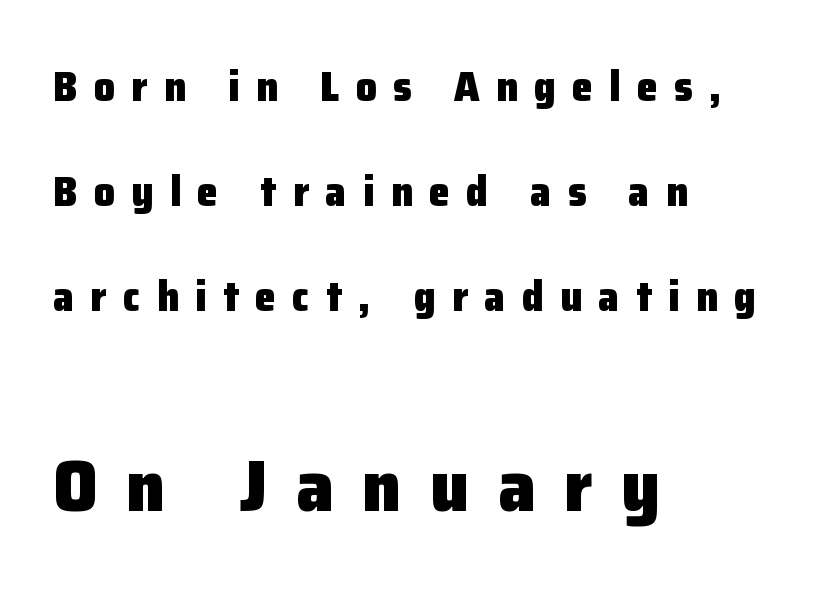
Descender tails drop into unmarked territory. Type size steps up from the first block to the second. Vertically, the passage feels expansive, rows floating well apart. The passage shown is emphatically bold. These lines are rendered in a variable-pitch font. The passage shown has open, widely tracked lettering throughout.
